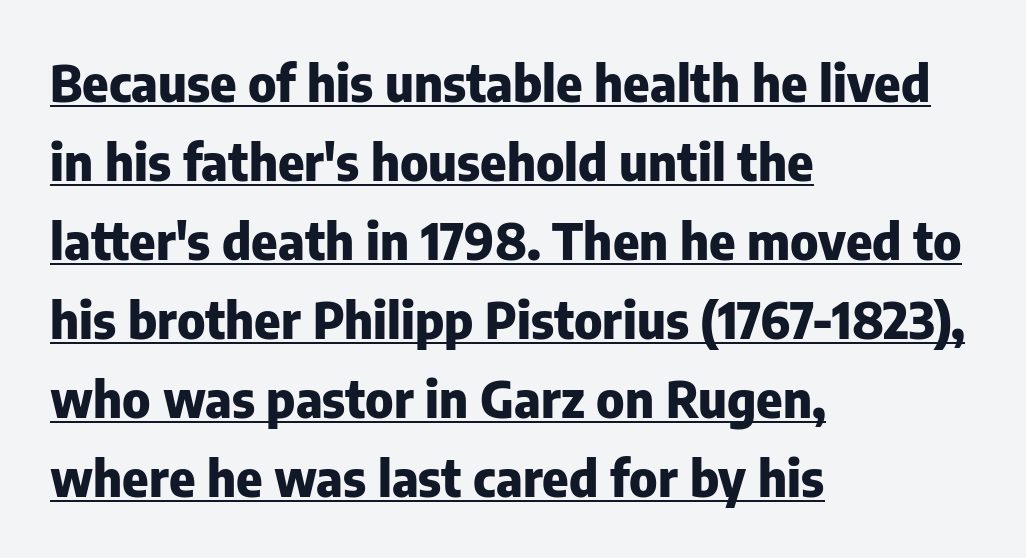
Q: Is the text bold? A: Yes.
Q: Is the text italic (slanted)? A: No, it is upright.
Q: Is the typeface a serif or a sans-serif typeface? A: Sans-serif.
Q: Is the text underlined? A: Yes.
Q: How is the paragraph aligned? A: Left-aligned.
Q: Is the spacing between letters normal or unusually wide? A: Normal.
Q: Is the spacing between lines tight, normal or loose? A: Normal.
Q: Width (condensed, normal, or wide)? A: Normal.
Q: Stroke contrast? A: Low.
Q: x-height? A: Medium.
Q: Monospaced? A: No.
